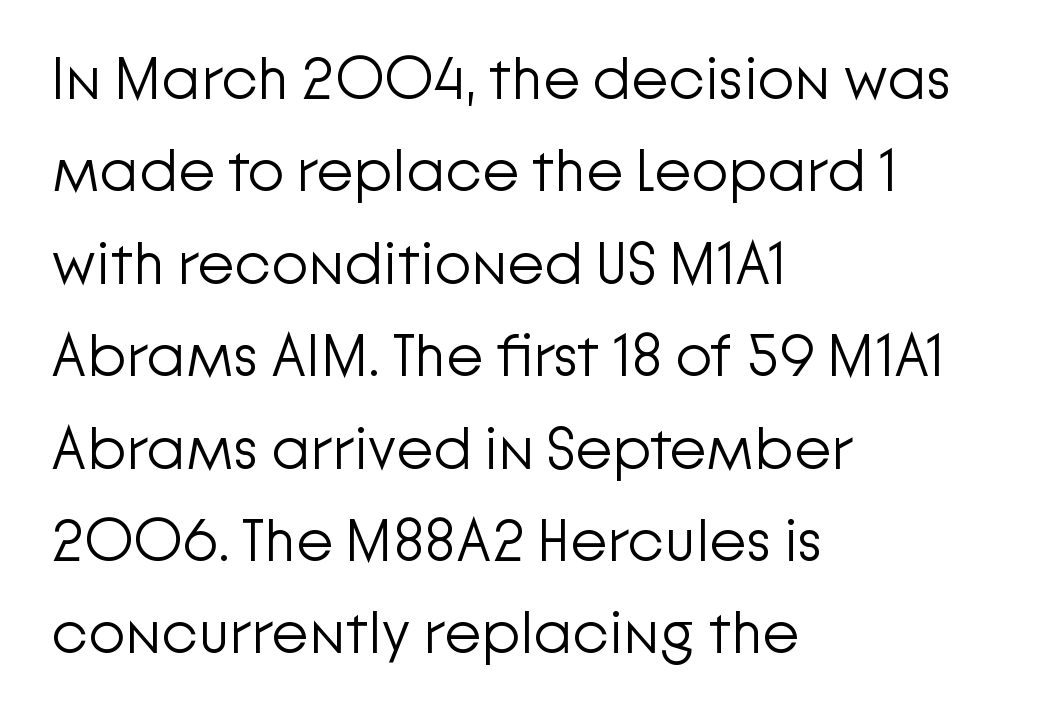
The image shows 60 px light sans-serif type, upright; set left-aligned, normal line spacing (1.54x), normal letter spacing, not underlined; low stroke contrast and a medium x-height.
